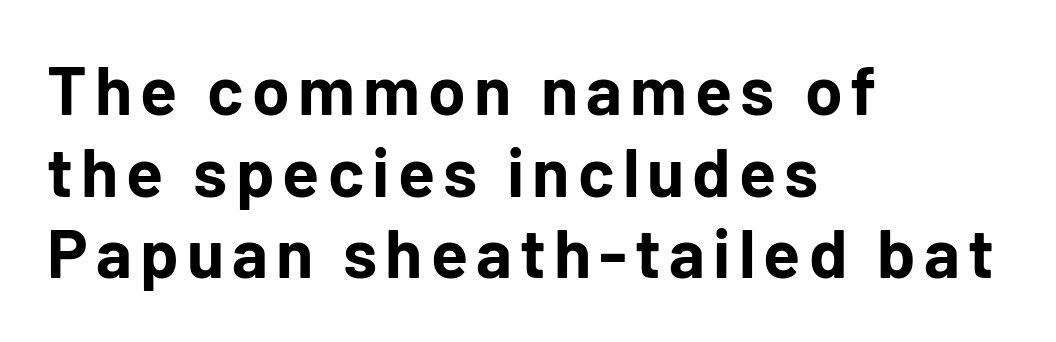
The paragraph shown leans on its left margin. The type family on display is of the sans-serif kind. The rendering uses natural spacing where letterforms have individual widths. Does the lettering tilt? It doesn't — this is upright. Letters rest on an invisible, unmarked baseline.
